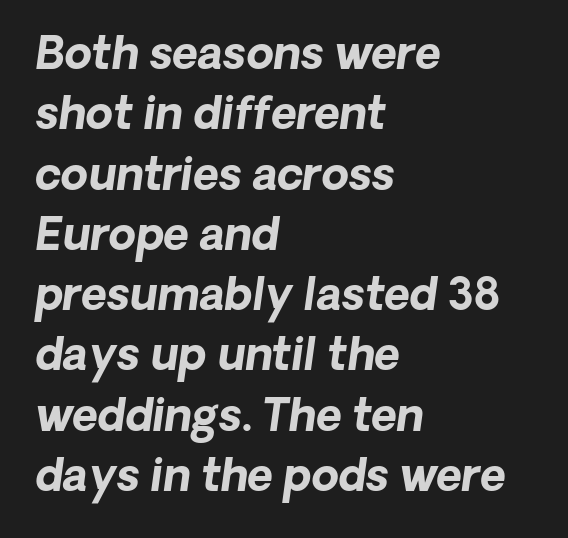
Q: Is the text bold? A: Yes.
Q: Is the typeface a serif or a sans-serif typeface? A: Sans-serif.
Q: Is the text underlined? A: No.
Q: How is the paragraph aligned? A: Left-aligned.
Q: Is the spacing between letters normal or unusually wide? A: Normal.
Q: Is the spacing between lines tight, normal or loose? A: Normal.
Q: Width (condensed, normal, or wide)? A: Normal.
Q: Stroke contrast? A: Low.
Q: x-height? A: Medium.
Q: Monospaced? A: No.
